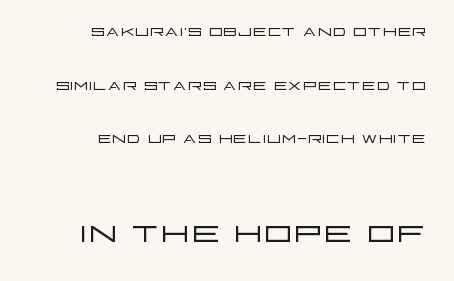
The image shows 45 px light, wide sans-serif type, upright; set right-aligned, loose line spacing (2.44x), normal letter spacing, not underlined; the second (bottom) block is 2.05x larger; low stroke contrast and a large x-height.
